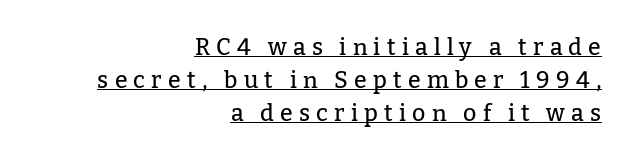
Q: Is the text italic (slanted)? A: No, it is upright.
Q: Is the text underlined? A: Yes.
Q: How is the paragraph aligned? A: Right-aligned.
Q: Is the spacing between letters normal or unusually wide? A: Unusually wide.
Q: Is the spacing between lines tight, normal or loose? A: Normal.
